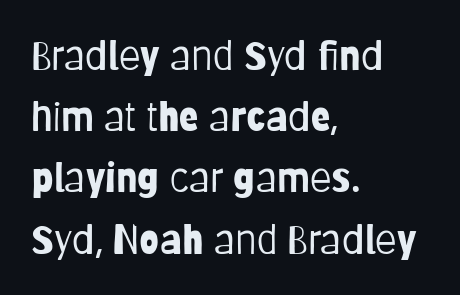
Q: Is the text bold? A: No.
Q: Is the text italic (slanted)? A: No, it is upright.
Q: Is the typeface a serif or a sans-serif typeface? A: Sans-serif.
Q: Is the text underlined? A: No.
Q: How is the paragraph aligned? A: Left-aligned.
Q: Is the spacing between letters normal or unusually wide? A: Normal.
Q: Is the spacing between lines tight, normal or loose? A: Normal.
Q: Width (condensed, normal, or wide)? A: Condensed.
Q: Stroke contrast? A: Low.
Q: x-height? A: Large.
Q: Monospaced? A: No.
